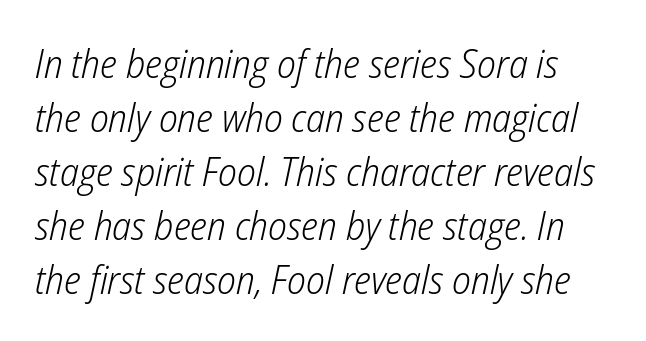
The image shows 40 px light, condensed type, italic (leaning right); set normal line spacing (1.35x), normal letter spacing, not underlined; low stroke contrast and a medium x-height.
